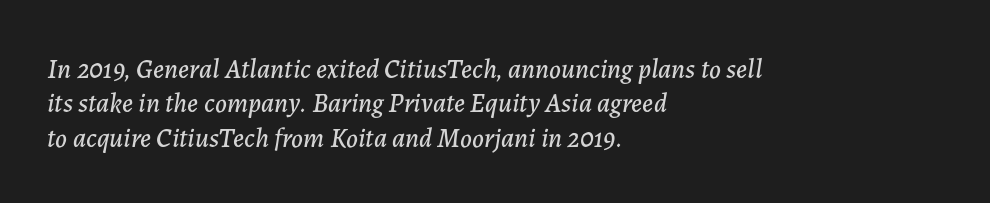
Rows of type keep a routine distance in the vertical direction. Students, note that the glyphs here touch the page at normal intervals. Any mark beneath the type? The region is blank. The rendering applies a slant to the glyphs. These lines stack with their left ends in a neat column.
